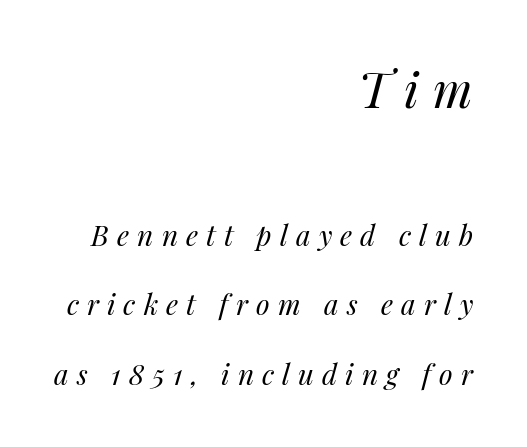
Bigger letters appear in the top chunk; the bottom chunk is reduced. There is plenty of visible air inserted between adjacent glyphs. Designer's note — italics engaged. Underlining? Definitely not there. How would I describe the line gaps? Wide and relaxed.
